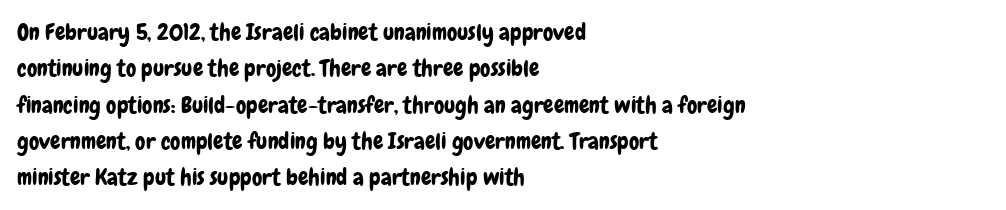
{"italic": "no", "underline": "no", "align": "left", "line_spacing": "normal", "line_spacing_ratio": 1.58, "letter_spacing": "normal", "letter_spacing_em": 0.0, "glyph_px": 23}
